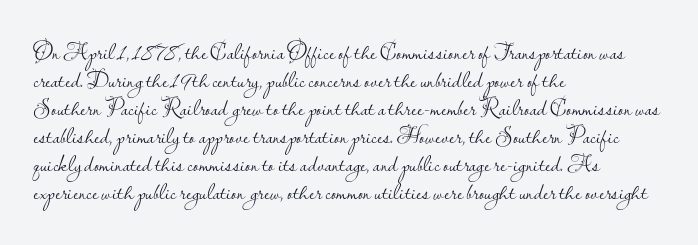
Q: Is the text bold? A: No.
Q: Is the text italic (slanted)? A: Yes.
Q: Is the text underlined? A: No.
Q: How is the paragraph aligned? A: Left-aligned.
Q: Is the spacing between letters normal or unusually wide? A: Normal.
